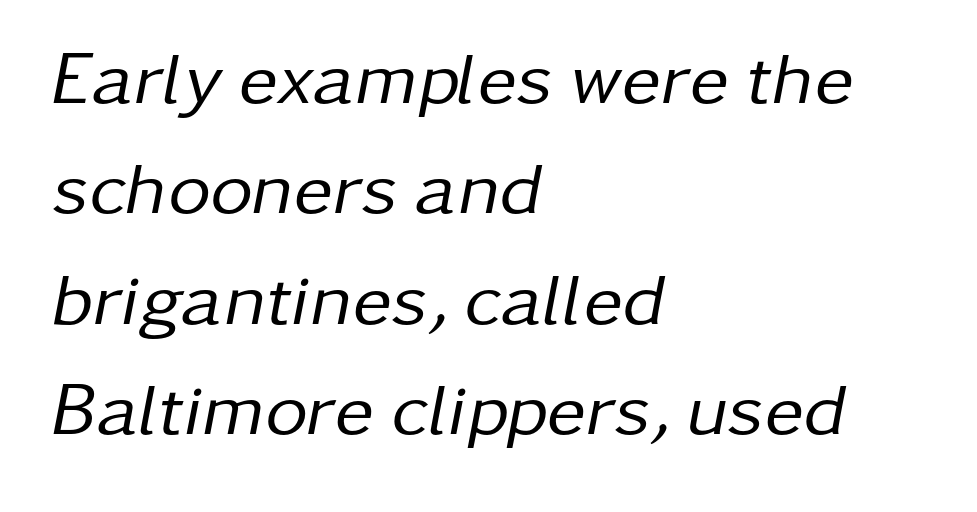
{"italic": "yes", "lean": "right", "slant_degrees": 11, "bold": "no", "weight": "regular", "width": "normal", "stroke_contrast": "low", "x_height": "medium", "monospaced": "no", "underline": "no", "align": "left", "line_spacing": "normal", "line_spacing_ratio": 1.49, "letter_spacing": "normal", "letter_spacing_em": 0.0, "glyph_px": 74}
